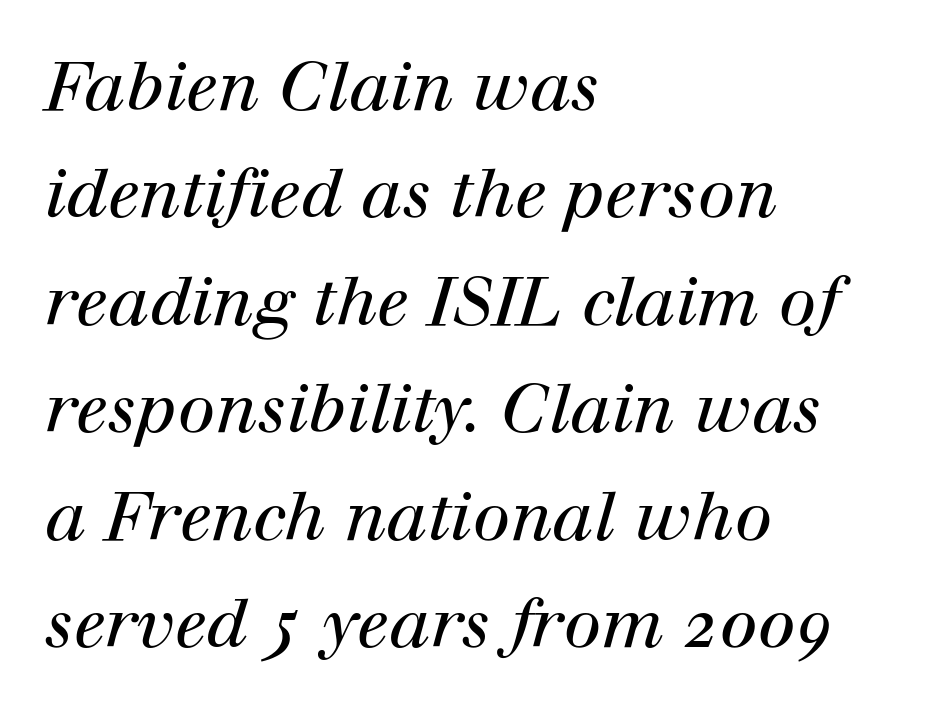
Leftover space on each line is placed entirely after the last word. Stroke terminals: seriffed. The rendering uses a moderate line-height, typical for paragraphs. Rule under the text: the space is simply empty. Each letter keeps its own natural width here, so spacing adapts to shape.
